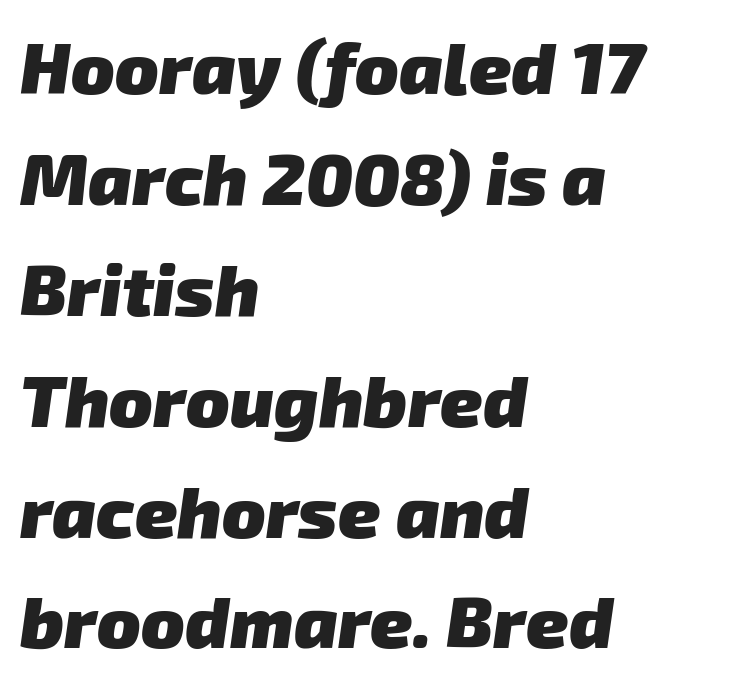
The image shows 72 px heavy sans-serif type; set left-aligned, normal line spacing (1.54x), normal letter spacing, not underlined; low stroke contrast and a medium x-height.
